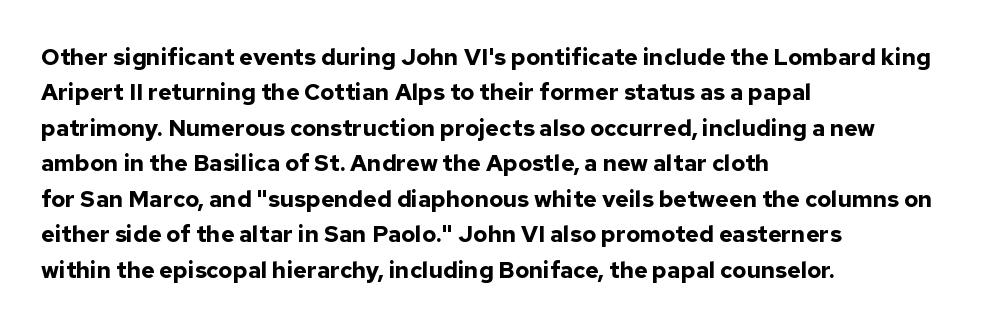
The image shows 23 px bold type, upright; set left-aligned, normal line spacing (1.54x), normal letter spacing, not underlined.
